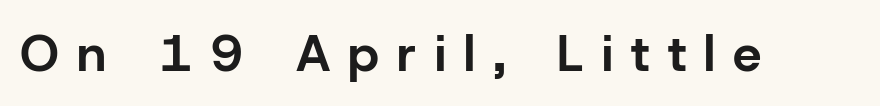
{"serif": "no", "italic": "no", "bold": "yes", "weight": "bold", "width": "normal", "stroke_contrast": "low", "x_height": "medium", "monospaced": "no", "underline": "no", "letter_spacing": "wide", "letter_spacing_em": 0.36, "glyph_px": 51}
